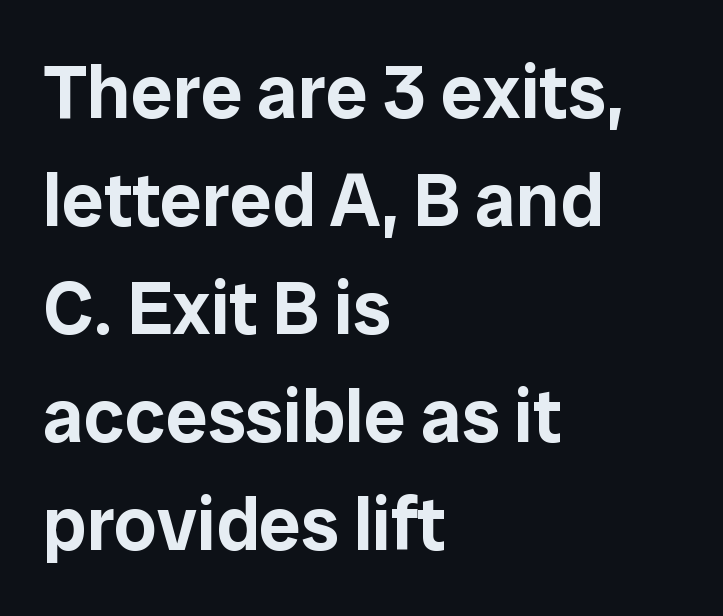
{"serif": "no", "italic": "no", "width": "normal", "stroke_contrast": "low", "x_height": "medium", "monospaced": "no", "underline": "no", "align": "left", "line_spacing": "normal", "line_spacing_ratio": 1.44, "letter_spacing": "normal", "letter_spacing_em": 0.0, "glyph_px": 75}
